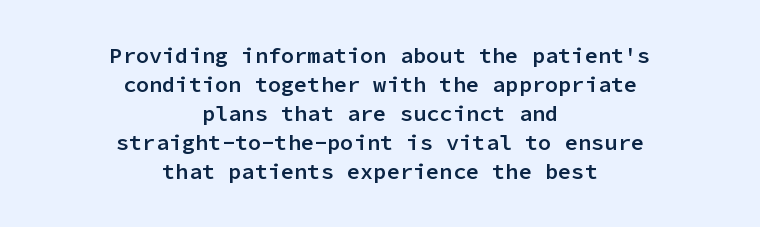
A student would call this center alignment; a typographer would say set centered. Unlike italic type, these characters show no tilt at all. Honestly, the row spacing looks completely unremarkable. The type is set solid horizontally, with unmodified tracking. The glyphs are unaccompanied by any horizontal stroke below them. Weight check: semibold — heavier than regular, not quite bold.
